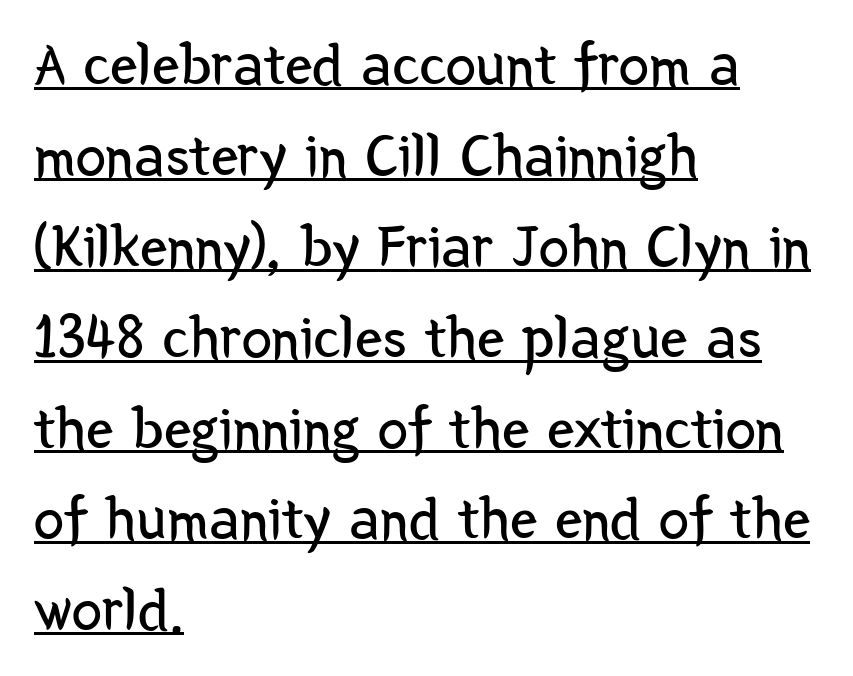
{"serif": "no", "italic": "no", "bold": "no", "weight": "regular", "width": "condensed", "stroke_contrast": "low", "x_height": "medium", "monospaced": "no", "underline": "yes", "align": "left", "line_spacing": "normal", "line_spacing_ratio": 1.49, "letter_spacing": "normal", "letter_spacing_em": 0.0, "glyph_px": 61}
